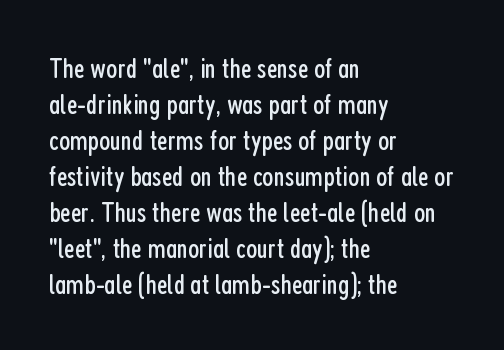
Q: Is the text bold? A: No.
Q: Is the text italic (slanted)? A: No, it is upright.
Q: Is the typeface a serif or a sans-serif typeface? A: Sans-serif.
Q: Is the text underlined? A: No.
Q: How is the paragraph aligned? A: Left-aligned.
Q: Is the spacing between letters normal or unusually wide? A: Normal.
Q: Width (condensed, normal, or wide)? A: Condensed.
Q: Stroke contrast? A: Low.
Q: x-height? A: Medium.
Q: Monospaced? A: No.
